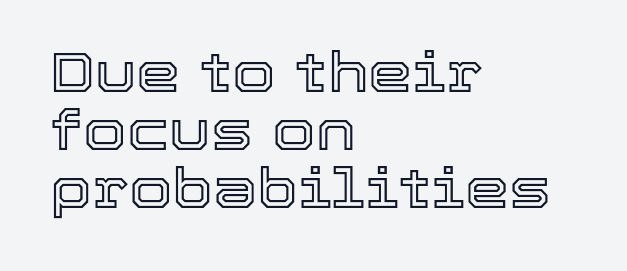
Q: Is the text italic (slanted)? A: No, it is upright.
Q: Is the text underlined? A: No.
Q: How is the paragraph aligned? A: Left-aligned.
Q: Is the spacing between letters normal or unusually wide? A: Normal.
Q: Is the spacing between lines tight, normal or loose? A: Tight.
Q: Width (condensed, normal, or wide)? A: Normal.
Q: x-height? A: Medium.
Q: Monospaced? A: No.
